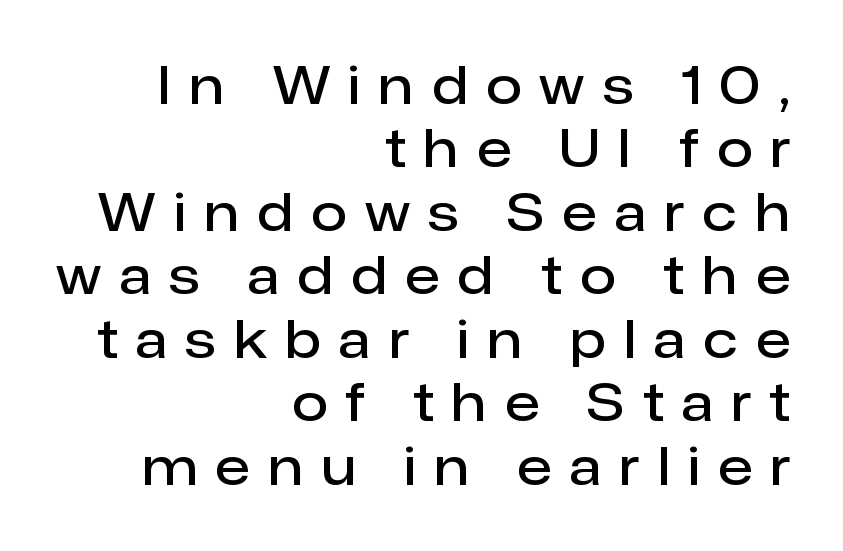
{"serif": "no", "italic": "no", "bold": "semi", "weight": "semibold", "width": "normal", "stroke_contrast": "low", "x_height": "medium", "monospaced": "no", "underline": "no", "align": "right", "line_spacing_ratio": 1.22, "letter_spacing": "wide", "letter_spacing_em": 0.35, "glyph_px": 52}
